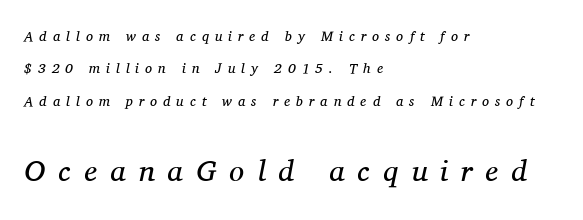
{"serif": "yes", "italic": "yes", "lean": "right", "slant_degrees": 11, "bold": "no", "weight": "regular", "width": "normal", "stroke_contrast": "medium", "x_height": "medium", "monospaced": "no", "underline": "no", "align": "left", "line_spacing": "loose", "line_spacing_ratio": 2.31, "letter_spacing": "wide", "letter_spacing_em": 0.43, "larger_block": "second", "size_ratio": 2.14, "glyph_px": 30}
